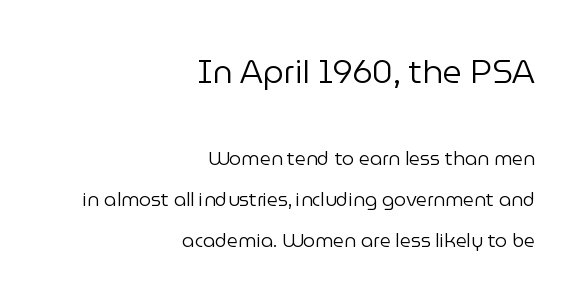
A typesetter would call this zero additional tracking. Plain, unruled lines of type. The font sits on the lighter half of the weight spectrum, regular included. Which of the two is more prominent by size? The first, at the top. Does the copy run flush right? Yes — the right margin is perfectly even.
